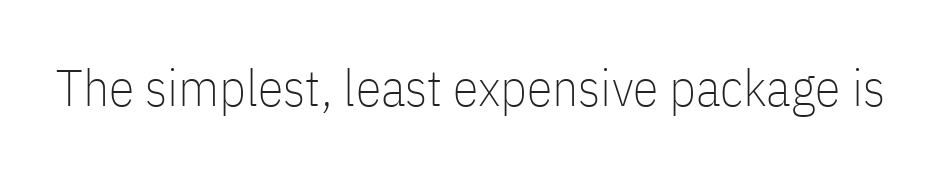
Q: Is the text bold? A: No.
Q: Is the text italic (slanted)? A: No, it is upright.
Q: Is the typeface a serif or a sans-serif typeface? A: Sans-serif.
Q: Is the text underlined? A: No.
Q: Is the spacing between letters normal or unusually wide? A: Normal.
Q: Width (condensed, normal, or wide)? A: Condensed.
Q: Stroke contrast? A: Low.
Q: x-height? A: Medium.
Q: Monospaced? A: No.
